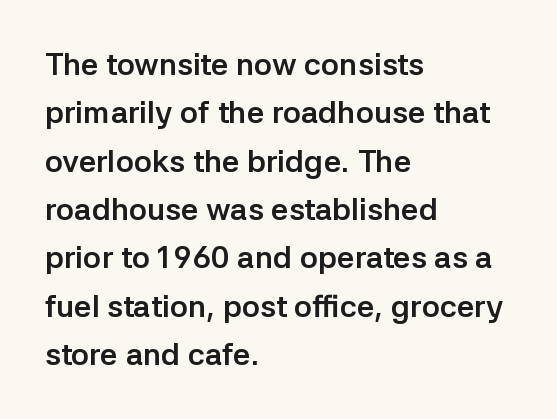
Q: Is the text bold? A: Yes.
Q: Is the text italic (slanted)? A: No, it is upright.
Q: Is the typeface a serif or a sans-serif typeface? A: Sans-serif.
Q: Is the text underlined? A: No.
Q: How is the paragraph aligned? A: Left-aligned.
Q: Is the spacing between letters normal or unusually wide? A: Normal.
Q: Is the spacing between lines tight, normal or loose? A: Normal.
Q: Width (condensed, normal, or wide)? A: Normal.
Q: Stroke contrast? A: Low.
Q: x-height? A: Medium.
Q: Monospaced? A: No.
